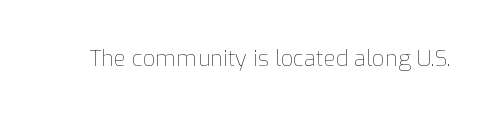
The image shows 22 px text type, upright; set normal letter spacing, not underlined.
